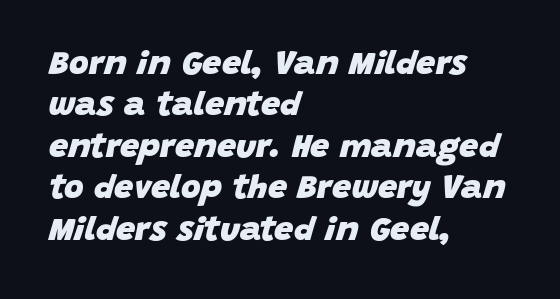
Q: Is the text bold? A: Yes.
Q: Is the text italic (slanted)? A: Yes, it leans right by about 15 degrees.
Q: Is the text underlined? A: No.
Q: How is the paragraph aligned? A: Left-aligned.
Q: Is the spacing between letters normal or unusually wide? A: Normal.
Q: Width (condensed, normal, or wide)? A: Normal.
Q: Stroke contrast? A: Low.
Q: x-height? A: Large.
Q: Monospaced? A: No.
